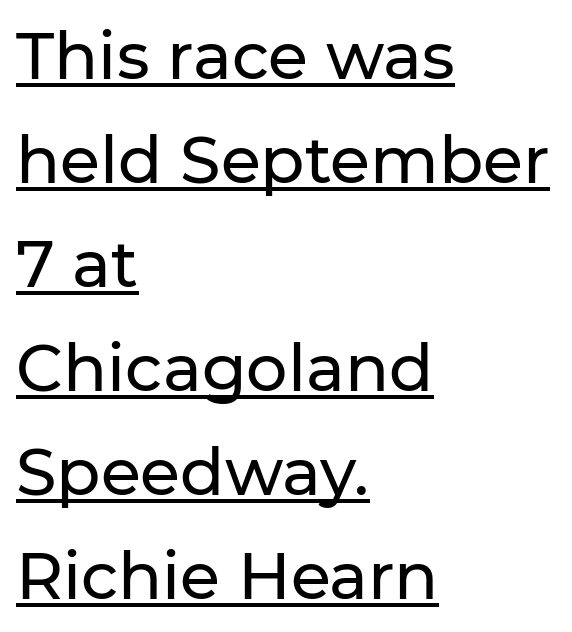
The image shows 65 px sans-serif type, upright; set left-aligned, normal line spacing (1.6x), normal letter spacing, underlined; low stroke contrast and a medium x-height.
